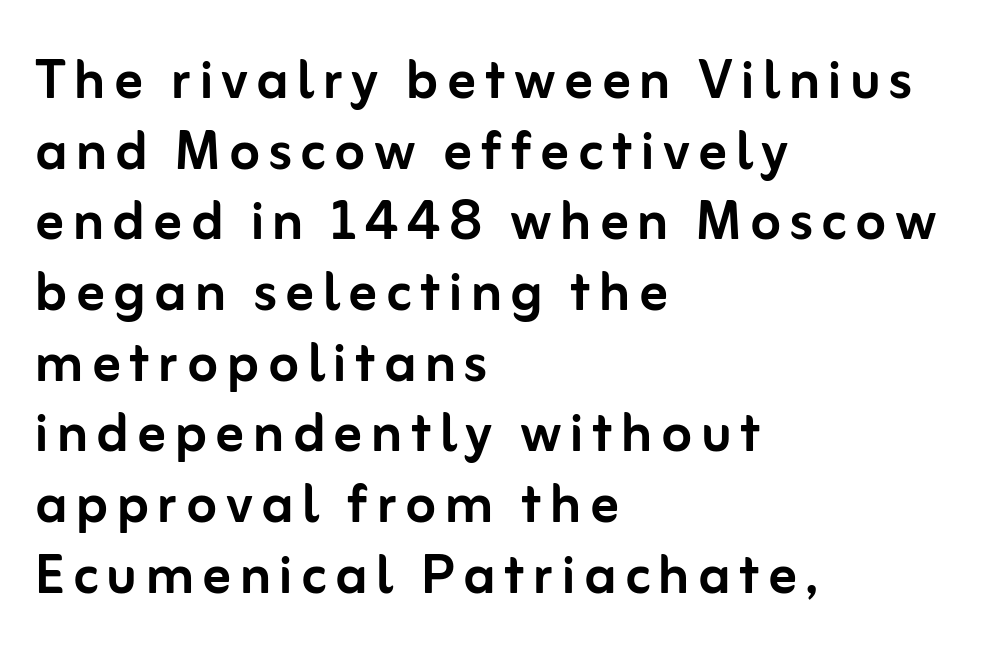
No italicization has been applied; the sample stays upright. This sample trades vertical openness for compactness between lines. Varying glyph widths throughout — classic text-font behaviour. The paragraph has a hard left edge and a soft right edge. The glyphs are unaccompanied by any horizontal stroke below them.
